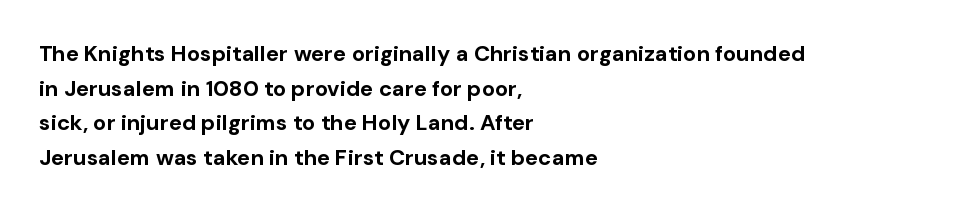
This sample uses an upright cut, with every glyph sitting square on the baseline. Whoever set this chose a conventional vertical rhythm. Students, note that the glyphs here touch the page at normal intervals. Strokes here are thick enough to call this a true bold.
